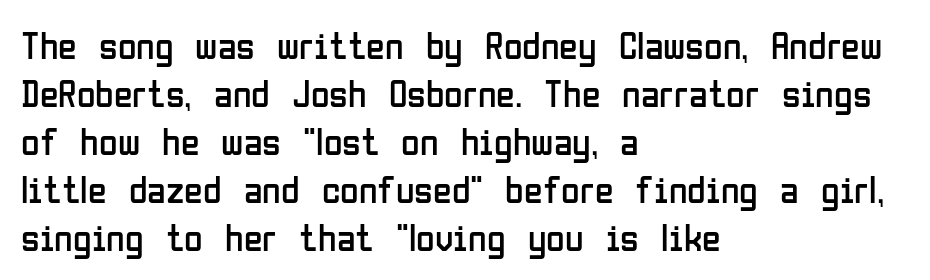
{"serif": "no", "italic": "no", "bold": "no", "weight": "regular", "width": "condensed", "stroke_contrast": "low", "x_height": "medium", "monospaced": "no", "underline": "no", "align": "left", "line_spacing": "normal", "line_spacing_ratio": 1.26, "letter_spacing": "normal", "letter_spacing_em": 0.0, "glyph_px": 38}
